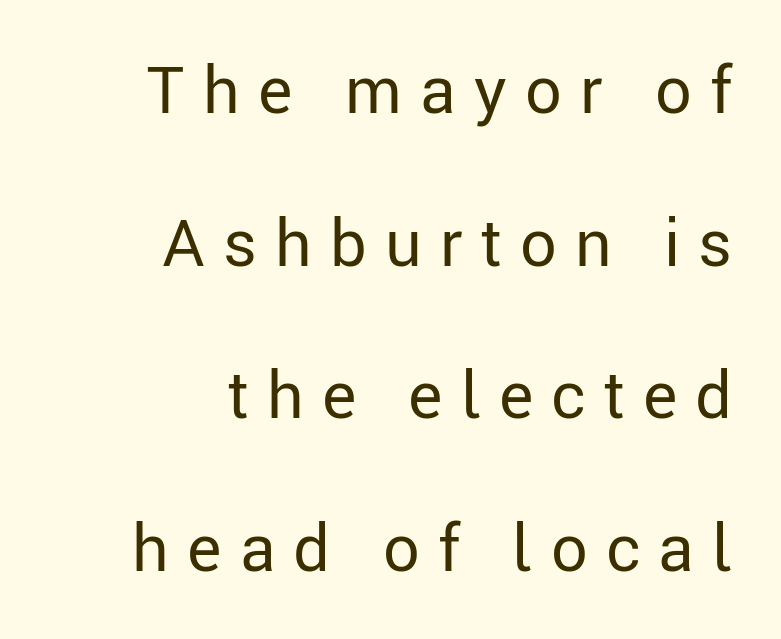
{"serif": "no", "italic": "no", "bold": "no", "weight": "regular", "width": "normal", "stroke_contrast": "low", "x_height": "medium", "monospaced": "no", "underline": "no", "align": "right", "line_spacing": "loose", "line_spacing_ratio": 2.35, "letter_spacing": "wide", "letter_spacing_em": 0.28, "glyph_px": 65}
